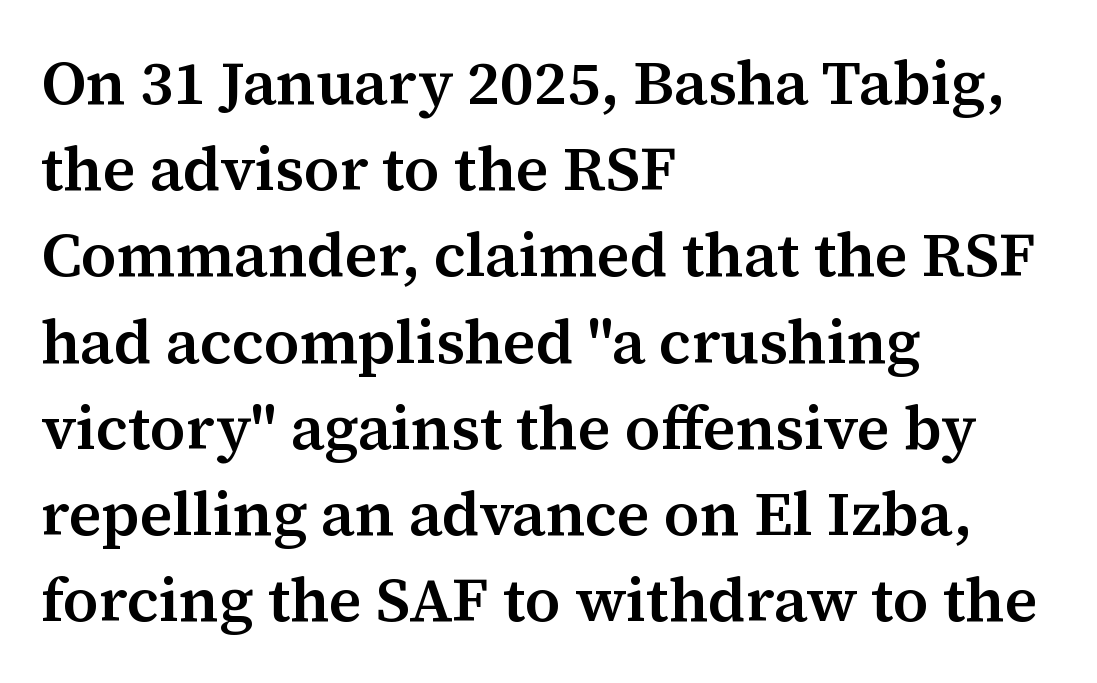
Q: Is the text bold? A: Semi-bold.
Q: Is the text italic (slanted)? A: No, it is upright.
Q: Is the typeface a serif or a sans-serif typeface? A: Serif.
Q: Is the text underlined? A: No.
Q: How is the paragraph aligned? A: Left-aligned.
Q: Is the spacing between letters normal or unusually wide? A: Normal.
Q: Is the spacing between lines tight, normal or loose? A: Normal.
Q: Width (condensed, normal, or wide)? A: Normal.
Q: Stroke contrast? A: Medium.
Q: x-height? A: Medium.
Q: Monospaced? A: No.
